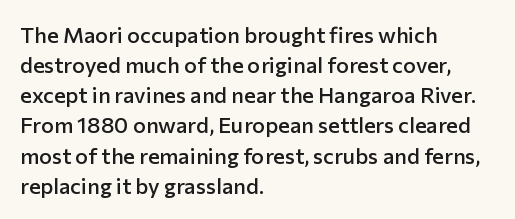
The image shows 22 px text type, upright; set left-aligned, normal line spacing (1.37x), normal letter spacing, not underlined.
